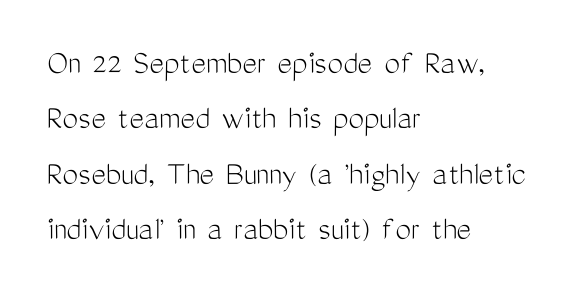
The passage shown is not underscored anywhere. Typeset ragged right — the left edge is the straight one. The designer left line spacing at the default. No extra tracking has been applied to these lines. Is this a fixed-width face? No — the glyphs have proportional, varying widths. The letters carry no serifs — their stems end cleanly without finishing strokes.
